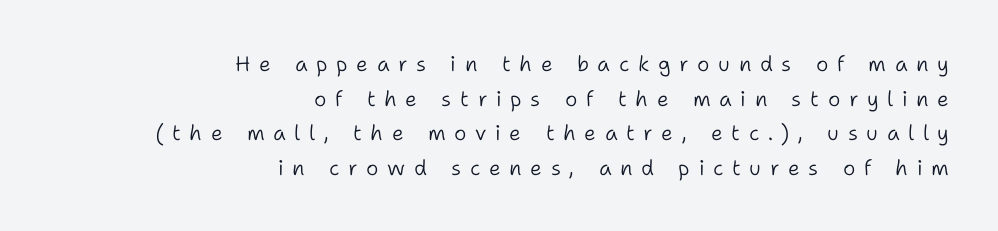
Q: Is the text bold? A: No.
Q: Is the text italic (slanted)? A: No, it is upright.
Q: Is the text underlined? A: No.
Q: How is the paragraph aligned? A: Right-aligned.
Q: Is the spacing between letters normal or unusually wide? A: Unusually wide.
Q: Is the spacing between lines tight, normal or loose? A: Normal.
